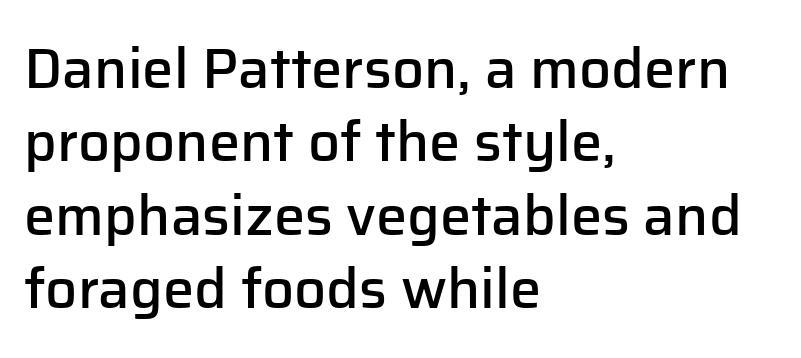
Q: Is the text bold? A: Semi-bold.
Q: Is the text italic (slanted)? A: No, it is upright.
Q: Is the typeface a serif or a sans-serif typeface? A: Sans-serif.
Q: Is the text underlined? A: No.
Q: How is the paragraph aligned? A: Left-aligned.
Q: Is the spacing between letters normal or unusually wide? A: Normal.
Q: Is the spacing between lines tight, normal or loose? A: Normal.
Q: Width (condensed, normal, or wide)? A: Normal.
Q: Stroke contrast? A: Low.
Q: x-height? A: Medium.
Q: Monospaced? A: No.
